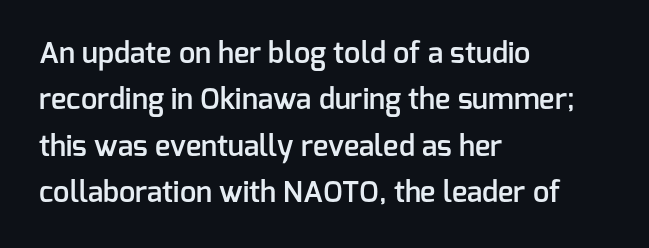
Q: Is the text bold? A: Semi-bold.
Q: Is the text italic (slanted)? A: No, it is upright.
Q: Is the typeface a serif or a sans-serif typeface? A: Sans-serif.
Q: Is the text underlined? A: No.
Q: How is the paragraph aligned? A: Left-aligned.
Q: Is the spacing between letters normal or unusually wide? A: Normal.
Q: Is the spacing between lines tight, normal or loose? A: Normal.
Q: Width (condensed, normal, or wide)? A: Normal.
Q: Stroke contrast? A: Low.
Q: x-height? A: Medium.
Q: Monospaced? A: No.
